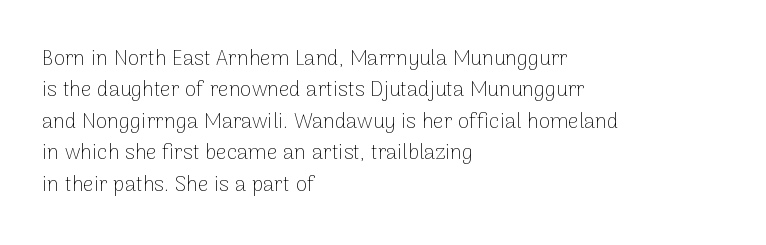
Q: Is the text bold? A: No.
Q: Is the text italic (slanted)? A: No, it is upright.
Q: Is the text underlined? A: No.
Q: How is the paragraph aligned? A: Left-aligned.
Q: Is the spacing between letters normal or unusually wide? A: Normal.
Q: Is the spacing between lines tight, normal or loose? A: Normal.
